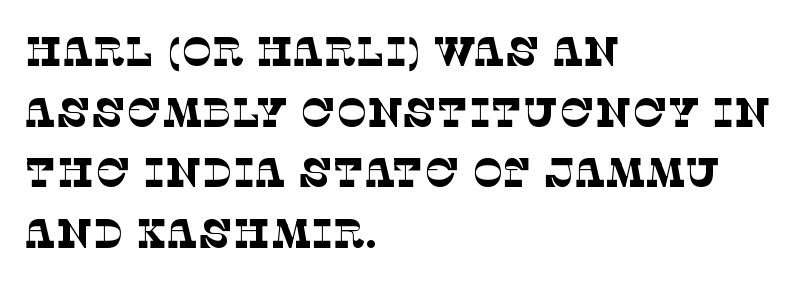
{"serif": "yes", "bold": "no", "weight": "thin", "width": "normal", "stroke_contrast": "low", "x_height": "large", "monospaced": "no", "underline": "no", "align": "left", "line_spacing": "normal", "line_spacing_ratio": 1.48, "letter_spacing": "normal", "letter_spacing_em": 0.0, "glyph_px": 41}
